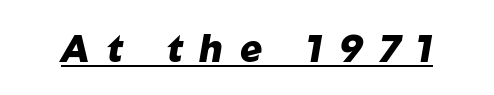
Q: Is the text bold? A: Yes.
Q: Is the text italic (slanted)? A: Yes, it leans right by about 10 degrees.
Q: Is the text underlined? A: Yes.
Q: Is the spacing between letters normal or unusually wide? A: Unusually wide.
Q: Width (condensed, normal, or wide)? A: Normal.
Q: Stroke contrast? A: Low.
Q: x-height? A: Medium.
Q: Monospaced? A: No.
